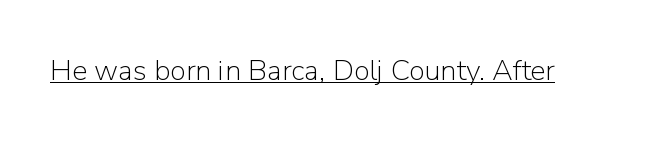
{"serif": "no", "italic": "no", "bold": "no", "weight": "light", "width": "normal", "stroke_contrast": "low", "x_height": "medium", "monospaced": "no", "underline": "yes", "letter_spacing": "normal", "letter_spacing_em": 0.0, "glyph_px": 29}
